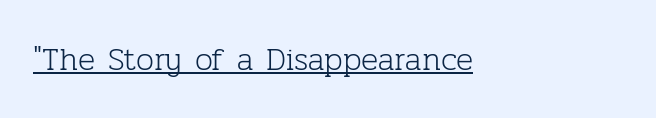
Q: Is the text bold? A: No.
Q: Is the text italic (slanted)? A: No, it is upright.
Q: Is the typeface a serif or a sans-serif typeface? A: Serif.
Q: Is the text underlined? A: Yes.
Q: How is the paragraph aligned? A: Left-aligned.
Q: Is the spacing between letters normal or unusually wide? A: Normal.
Q: Width (condensed, normal, or wide)? A: Normal.
Q: Stroke contrast? A: Low.
Q: x-height? A: Medium.
Q: Monospaced? A: No.
